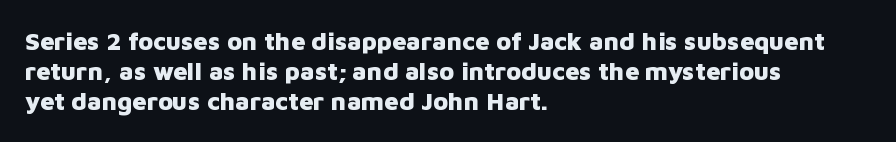
Q: Is the text bold? A: Yes.
Q: Is the text italic (slanted)? A: No, it is upright.
Q: Is the text underlined? A: No.
Q: How is the paragraph aligned? A: Left-aligned.
Q: Is the spacing between letters normal or unusually wide? A: Normal.
